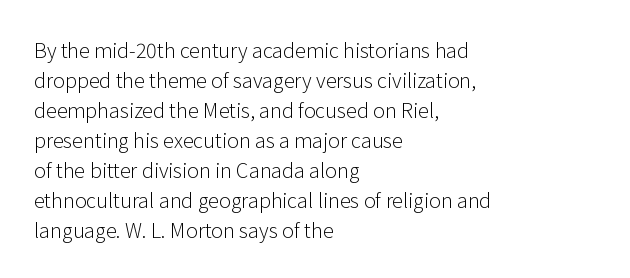
Q: Is the text bold? A: No.
Q: Is the text italic (slanted)? A: No, it is upright.
Q: Is the text underlined? A: No.
Q: How is the paragraph aligned? A: Left-aligned.
Q: Is the spacing between letters normal or unusually wide? A: Normal.
Q: Is the spacing between lines tight, normal or loose? A: Normal.
